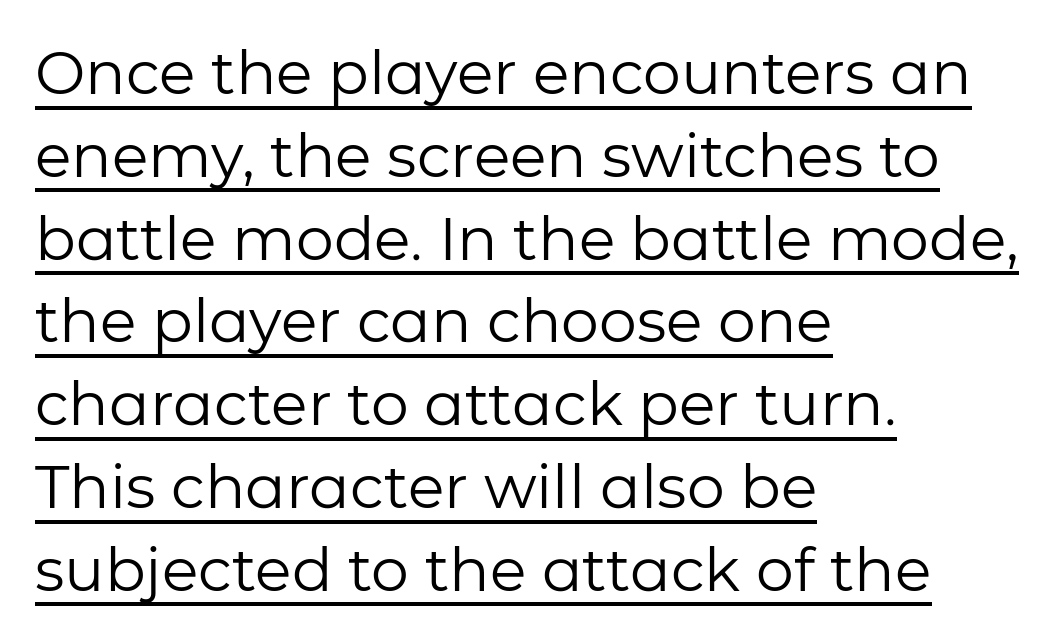
Q: Is the text bold? A: No.
Q: Is the text italic (slanted)? A: No, it is upright.
Q: Is the typeface a serif or a sans-serif typeface? A: Sans-serif.
Q: Is the text underlined? A: Yes.
Q: How is the paragraph aligned? A: Left-aligned.
Q: Is the spacing between letters normal or unusually wide? A: Normal.
Q: Is the spacing between lines tight, normal or loose? A: Normal.
Q: Width (condensed, normal, or wide)? A: Normal.
Q: Stroke contrast? A: Low.
Q: x-height? A: Medium.
Q: Monospaced? A: No.
